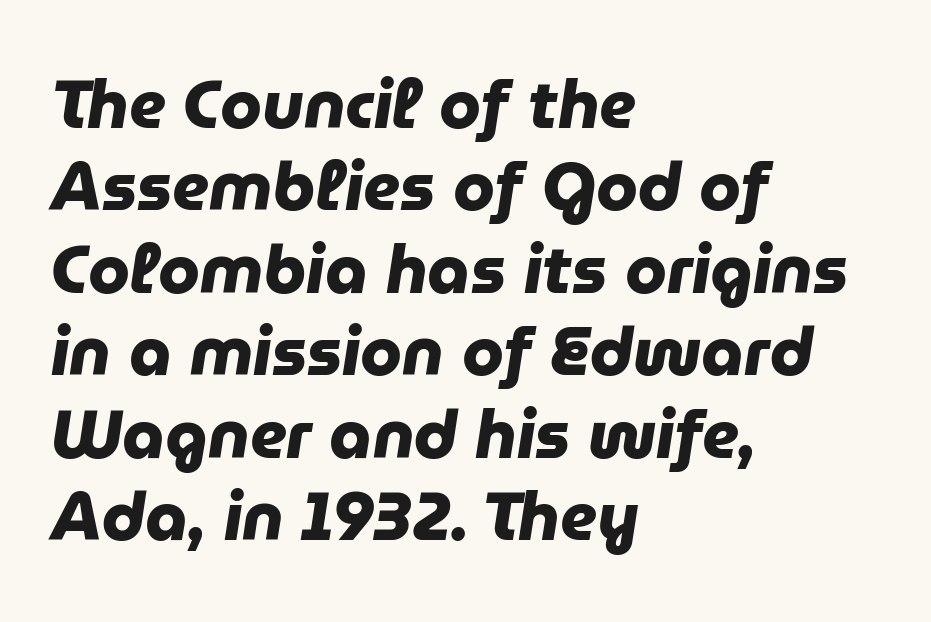
Q: Is the text bold? A: Yes.
Q: Is the typeface a serif or a sans-serif typeface? A: Sans-serif.
Q: Is the text underlined? A: No.
Q: How is the paragraph aligned? A: Left-aligned.
Q: Is the spacing between letters normal or unusually wide? A: Normal.
Q: Width (condensed, normal, or wide)? A: Normal.
Q: Stroke contrast? A: Low.
Q: x-height? A: Medium.
Q: Monospaced? A: No.
